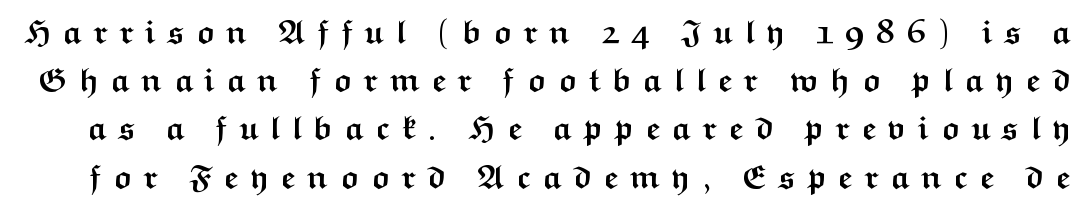
Q: Is the text bold? A: Yes.
Q: Is the text italic (slanted)? A: No, it is upright.
Q: Is the typeface a serif or a sans-serif typeface? A: Sans-serif.
Q: Is the text underlined? A: No.
Q: Is the spacing between letters normal or unusually wide? A: Unusually wide.
Q: Is the spacing between lines tight, normal or loose? A: Normal.
Q: Width (condensed, normal, or wide)? A: Wide.
Q: Stroke contrast? A: Medium.
Q: x-height? A: Medium.
Q: Monospaced? A: No.
